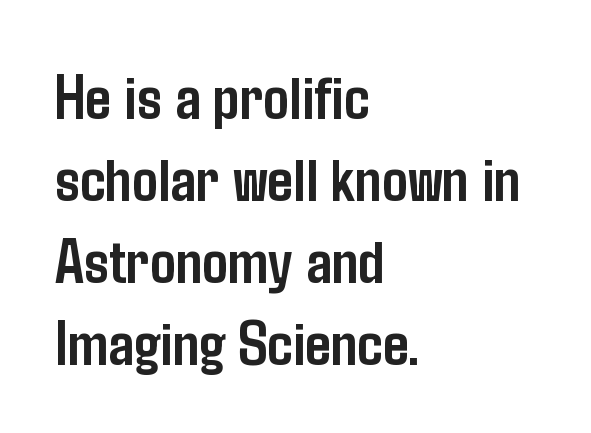
{"serif": "no", "italic": "no", "bold": "yes", "weight": "semibold", "width": "condensed", "stroke_contrast": "low", "x_height": "medium", "monospaced": "no", "underline": "no", "align": "left", "line_spacing": "normal", "line_spacing_ratio": 1.28, "letter_spacing": "normal", "letter_spacing_em": 0.0, "glyph_px": 64}
